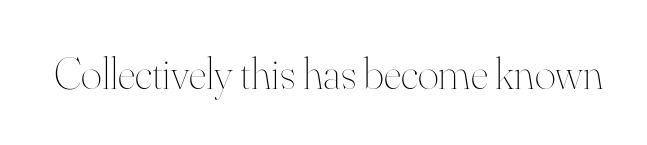
The image shows 45 px thin type, upright; set normal letter spacing, not underlined; high stroke contrast and a small x-height.
